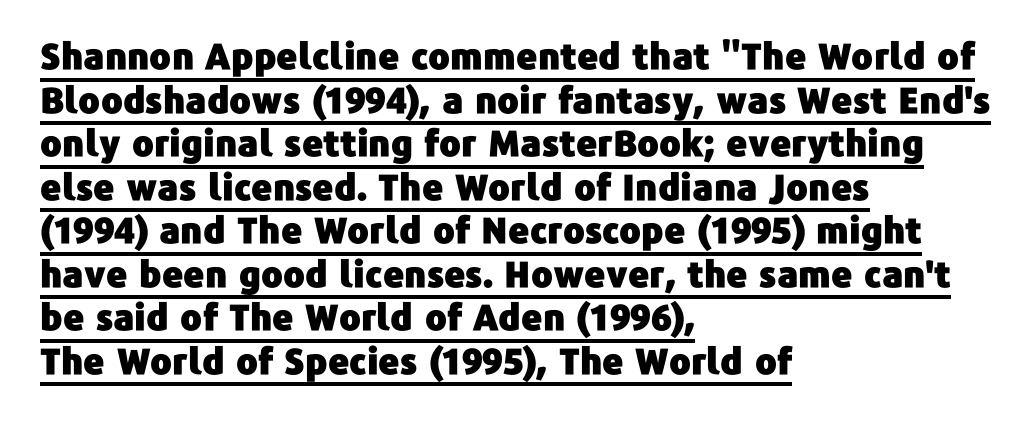
The image shows 36 px sans-serif type, upright; set left-aligned, line spacing 1.21x, normal letter spacing, underlined; low stroke contrast and a medium x-height.
